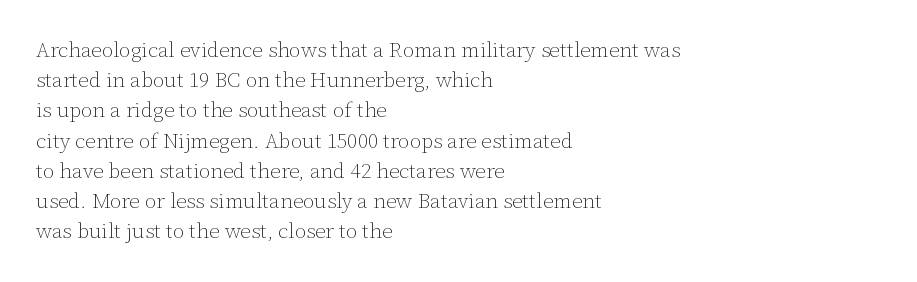
Q: Is the text bold? A: No.
Q: Is the text italic (slanted)? A: No, it is upright.
Q: Is the text underlined? A: No.
Q: How is the paragraph aligned? A: Left-aligned.
Q: Is the spacing between letters normal or unusually wide? A: Normal.
Q: Is the spacing between lines tight, normal or loose? A: Normal.
